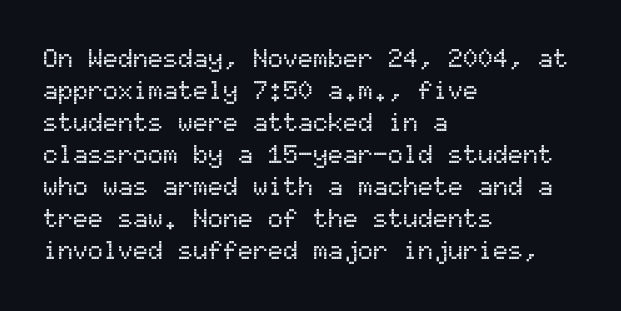
Summary of vertical rhythm: regular, with standard interline spacing. The string is rendered with underlining switched off. This rendering uses left alignment, leaving the right contour irregular. The lettering stays uniformly vertical, giving the passage a roman look. The horizontal fit of the characters is conventional and even.
